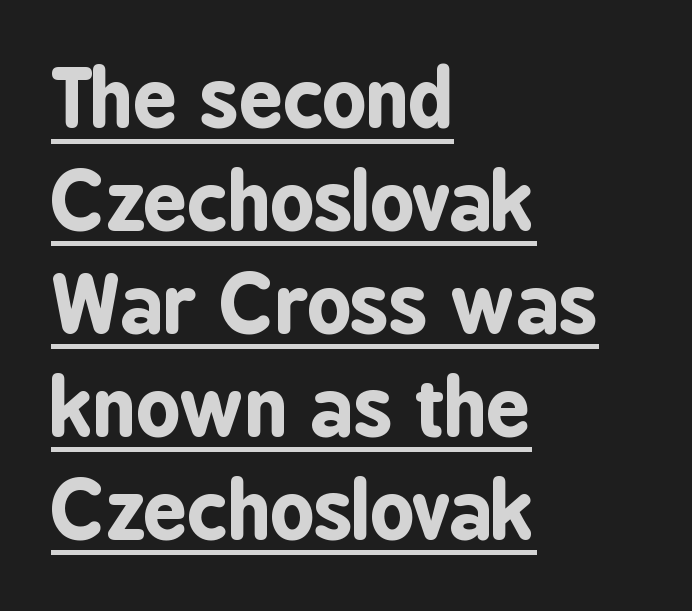
The line-height multiplier appears to be the usual default. Reading down the block, your eye returns to a fixed left position each line. Proportional: the letters do not fall into vertical columns. Is this a sans? Yes — the strokes have no serifs. Caption: bold face, heavy strokes. Has an underline been added? It has.
